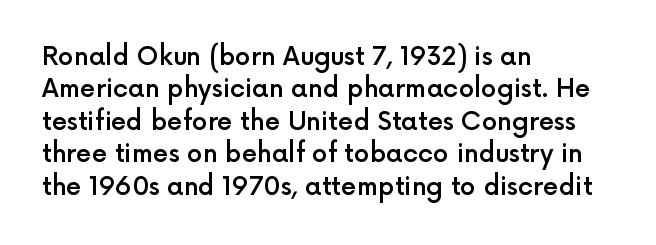
The type is set solid horizontally, with unmodified tracking. Check the space under the baseline: it is left empty. In terms of weight, the rendering is demibold, just under bold. This is the regular roman posture of the typeface.
